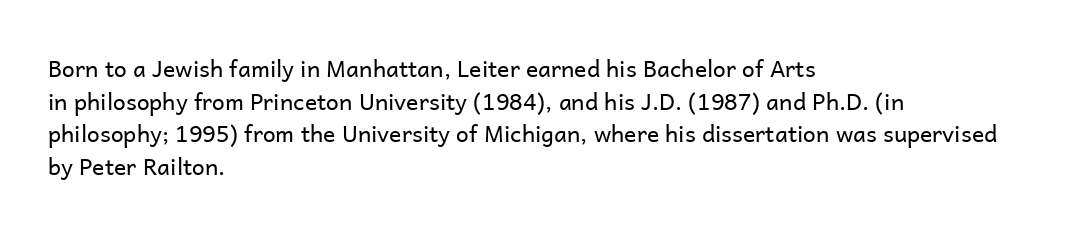
The image shows 23 px text type, upright; set left-aligned, normal line spacing (1.42x), normal letter spacing, not underlined.
